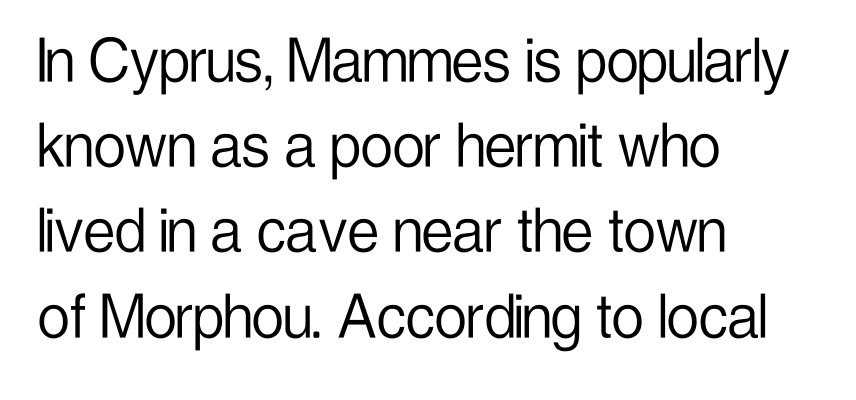
Vertical strokes here are truly vertical. Compared with typical body copy, the letter spacing here is the same. To sum up the face: it is a sans, with no serifs. Every row of glyphs begins at an identical x-position on the left.
